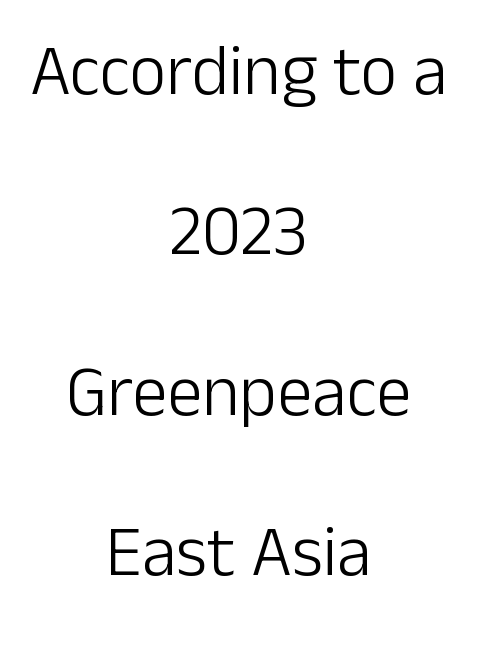
Q: Is the text bold? A: No.
Q: Is the text italic (slanted)? A: No, it is upright.
Q: Is the typeface a serif or a sans-serif typeface? A: Sans-serif.
Q: Is the text underlined? A: No.
Q: How is the paragraph aligned? A: Centered.
Q: Is the spacing between letters normal or unusually wide? A: Normal.
Q: Is the spacing between lines tight, normal or loose? A: Loose.
Q: Width (condensed, normal, or wide)? A: Normal.
Q: Stroke contrast? A: Low.
Q: x-height? A: Medium.
Q: Monospaced? A: No.
